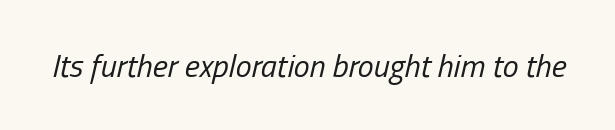
Q: Is the text bold? A: No.
Q: Is the text italic (slanted)? A: Yes, it leans right by about 13 degrees.
Q: Is the text underlined? A: No.
Q: Is the spacing between letters normal or unusually wide? A: Normal.
Q: Width (condensed, normal, or wide)? A: Condensed.
Q: Stroke contrast? A: Low.
Q: x-height? A: Medium.
Q: Monospaced? A: No.
